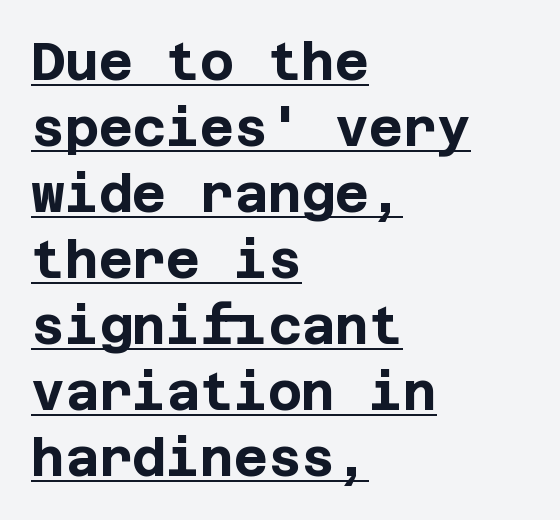
{"serif": "no", "italic": "no", "bold": "yes", "weight": "bold", "width": "normal", "stroke_contrast": "low", "x_height": "large", "underline": "yes", "align": "left", "line_spacing": "normal", "line_spacing_ratio": 1.27, "letter_spacing": "normal", "letter_spacing_em": 0.0, "glyph_px": 52}
